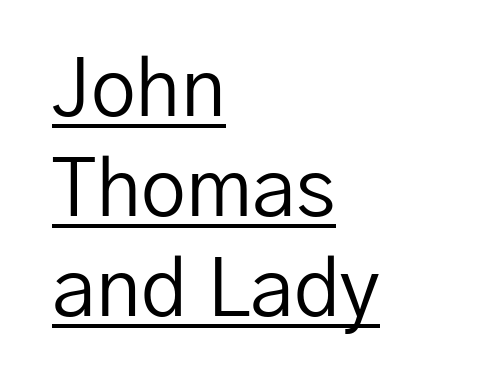
Q: Is the text bold? A: No.
Q: Is the text italic (slanted)? A: No, it is upright.
Q: Is the typeface a serif or a sans-serif typeface? A: Sans-serif.
Q: Is the text underlined? A: Yes.
Q: How is the paragraph aligned? A: Left-aligned.
Q: Is the spacing between letters normal or unusually wide? A: Normal.
Q: Is the spacing between lines tight, normal or loose? A: Normal.
Q: Width (condensed, normal, or wide)? A: Normal.
Q: Stroke contrast? A: Low.
Q: x-height? A: Medium.
Q: Monospaced? A: No.
